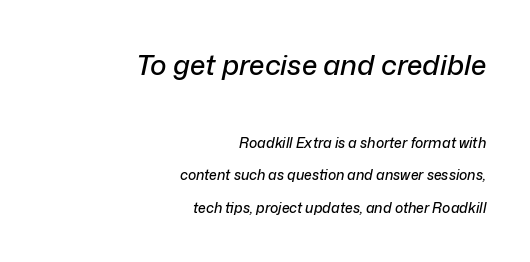
The image shows 28 px text type, italic (leaning right); set right-aligned, loose line spacing (2.33x), normal letter spacing, not underlined; the first (top) block is 2.0x larger; low stroke contrast and a medium x-height.
